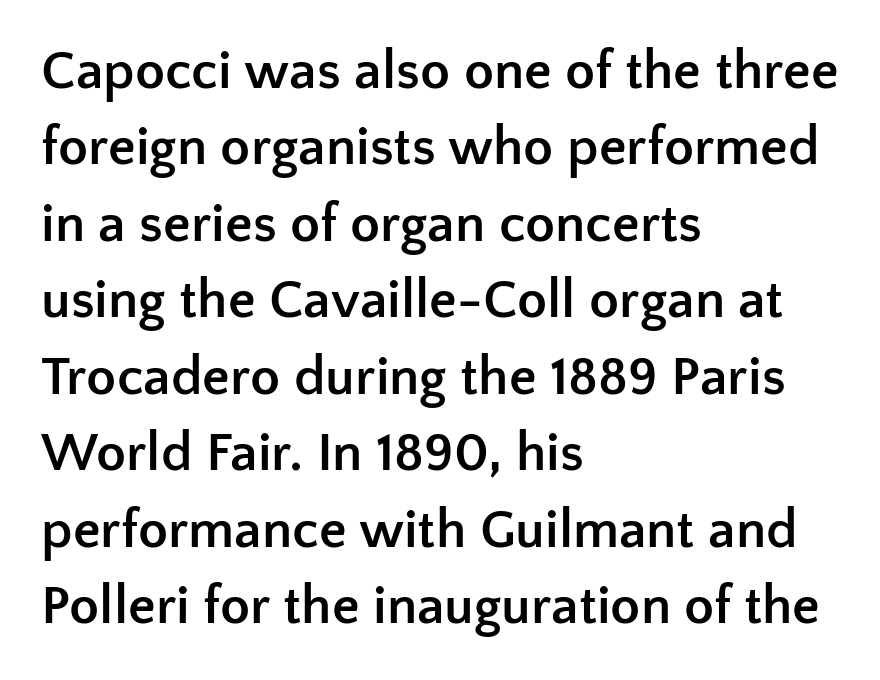
The font is running at its bold setting. Evenly set lines give the paragraph a standard silhouette. The lines in this sample share a left origin and differ only in where they stop. Does extra space separate the letters? No, they use regular spacing. This is sans-serif lettering, the kind often seen on screens and signage.
